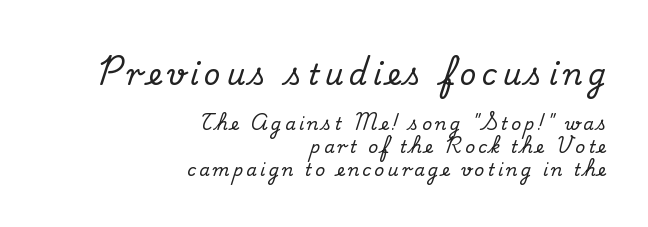
The image shows 29 px serif type; set right-aligned, normal line spacing (1.36x), not underlined; the first (top) block is 1.71x larger; medium stroke contrast and a small x-height.
